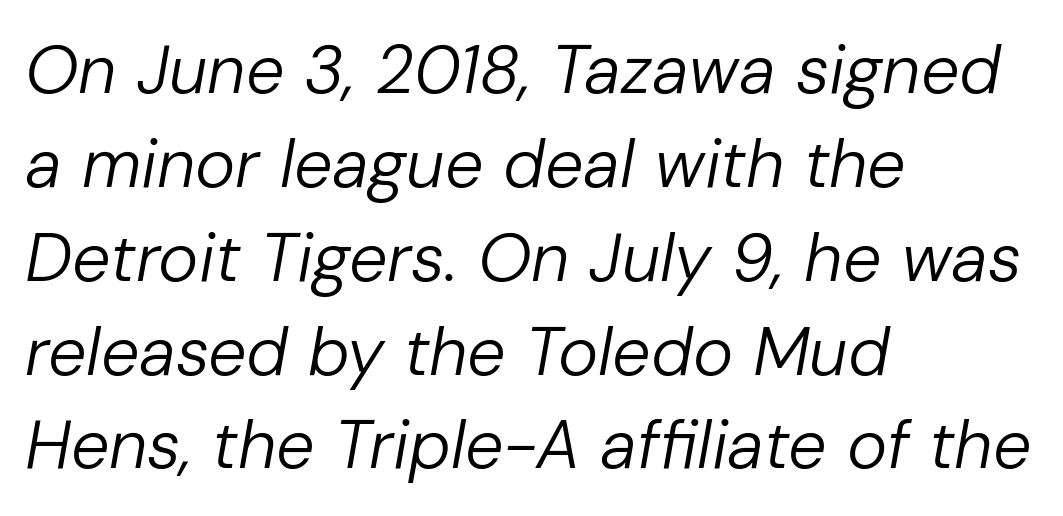
{"italic": "yes", "lean": "right", "slant_degrees": 10, "bold": "no", "weight": "regular", "width": "normal", "stroke_contrast": "low", "x_height": "medium", "monospaced": "no", "underline": "no", "align": "left", "line_spacing": "normal", "line_spacing_ratio": 1.38, "letter_spacing": "normal", "letter_spacing_em": 0.0, "glyph_px": 68}
